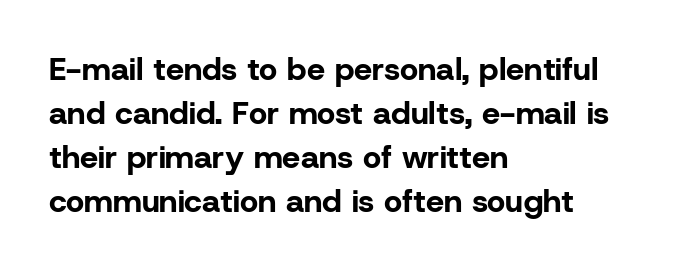
Q: Is the text bold? A: Yes.
Q: Is the text italic (slanted)? A: No, it is upright.
Q: Is the typeface a serif or a sans-serif typeface? A: Sans-serif.
Q: Is the text underlined? A: No.
Q: How is the paragraph aligned? A: Left-aligned.
Q: Is the spacing between letters normal or unusually wide? A: Normal.
Q: Is the spacing between lines tight, normal or loose? A: Normal.
Q: Width (condensed, normal, or wide)? A: Normal.
Q: Stroke contrast? A: Low.
Q: x-height? A: Medium.
Q: Monospaced? A: No.
